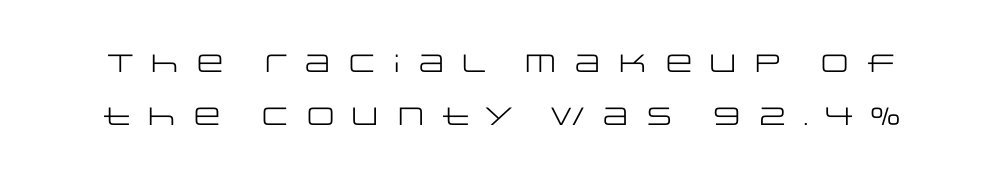
The letters are spread apart with noticeably loose tracking. The block of text is sparse from top to bottom, with ample space between rows. The face looks like a standard text weight, possibly lighter. Designer's note — italics off, roman on.
